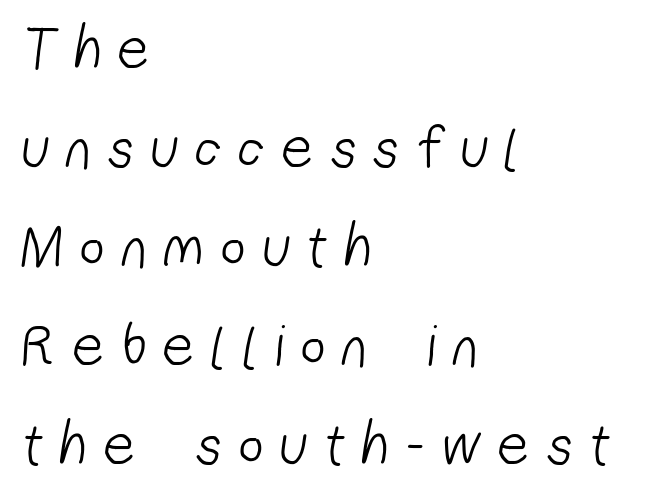
{"serif": "no", "bold": "no", "weight": "light", "width": "condensed", "stroke_contrast": "low", "x_height": "medium", "monospaced": "no", "underline": "no", "align": "left", "line_spacing": "normal", "line_spacing_ratio": 1.65, "letter_spacing": "wide", "letter_spacing_em": 0.3, "glyph_px": 60}
